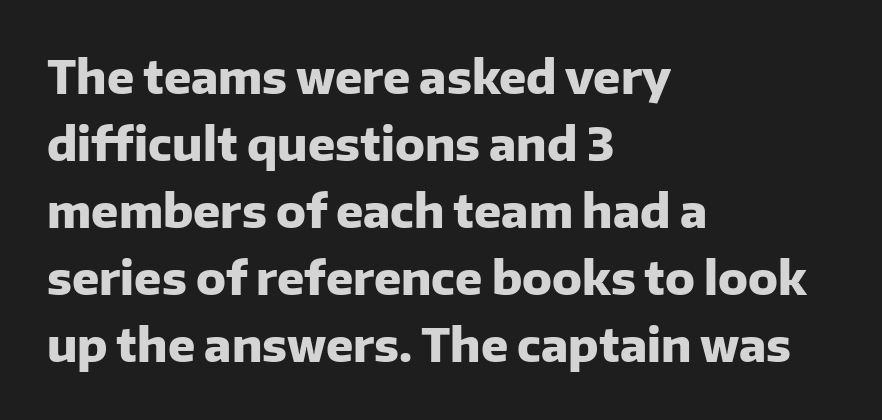
The image shows 45 px heavy sans-serif type, upright; set left-aligned, normal line spacing (1.49x), normal letter spacing, not underlined; low stroke contrast and a medium x-height.
